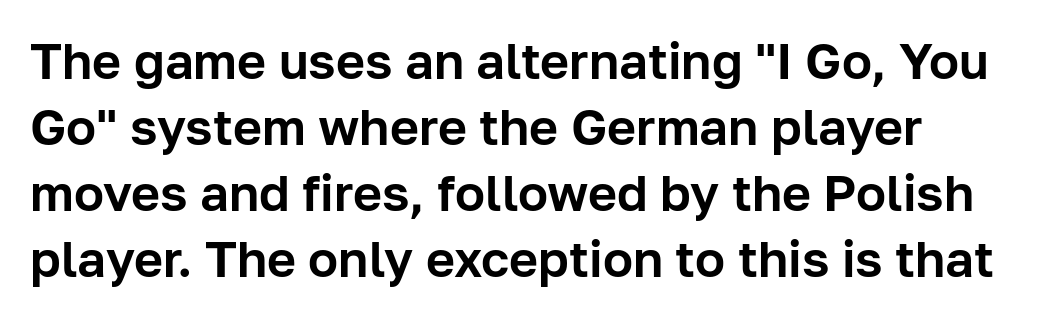
{"serif": "no", "italic": "no", "width": "normal", "stroke_contrast": "low", "x_height": "medium", "monospaced": "no", "underline": "no", "align": "left", "line_spacing": "normal", "line_spacing_ratio": 1.32, "letter_spacing": "normal", "letter_spacing_em": 0.0, "glyph_px": 50}
